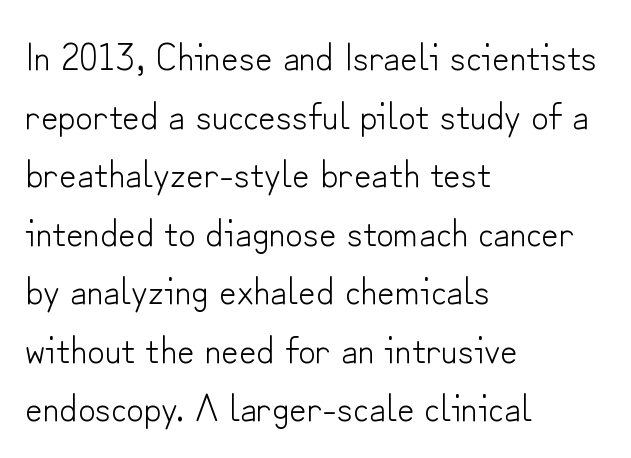
{"serif": "no", "italic": "no", "bold": "no", "weight": "light", "width": "normal", "stroke_contrast": "low", "x_height": "small", "monospaced": "no", "underline": "no", "align": "left", "line_spacing": "normal", "line_spacing_ratio": 1.54, "letter_spacing": "normal", "letter_spacing_em": 0.0, "glyph_px": 38}
